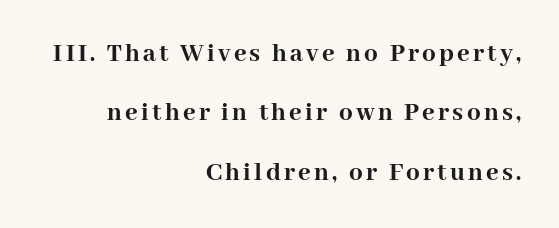
{"italic": "no", "bold": "yes", "underline": "no", "align": "right", "line_spacing": "loose", "line_spacing_ratio": 2.2, "glyph_px": 27}
